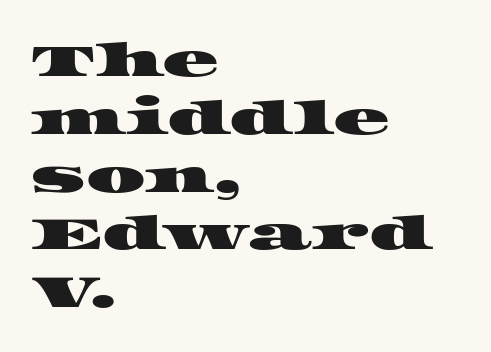
The image shows 47 px wide serif type; set left-aligned, line spacing 1.23x, normal letter spacing, not underlined; high stroke contrast and a large x-height.
